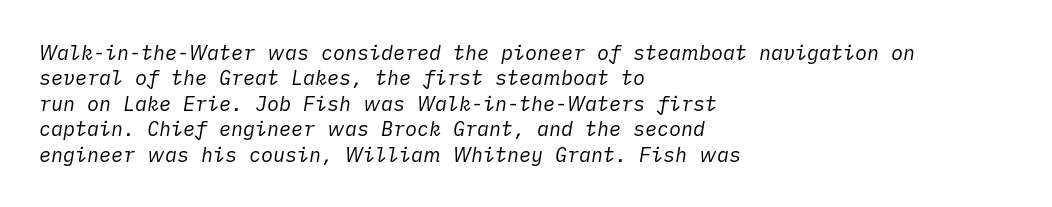
{"italic": "yes", "lean": "right", "slant_degrees": 10, "bold": "no", "underline": "no", "align": "left", "line_spacing": "normal", "line_spacing_ratio": 1.27, "letter_spacing": "normal", "letter_spacing_em": 0.0, "glyph_px": 20}
